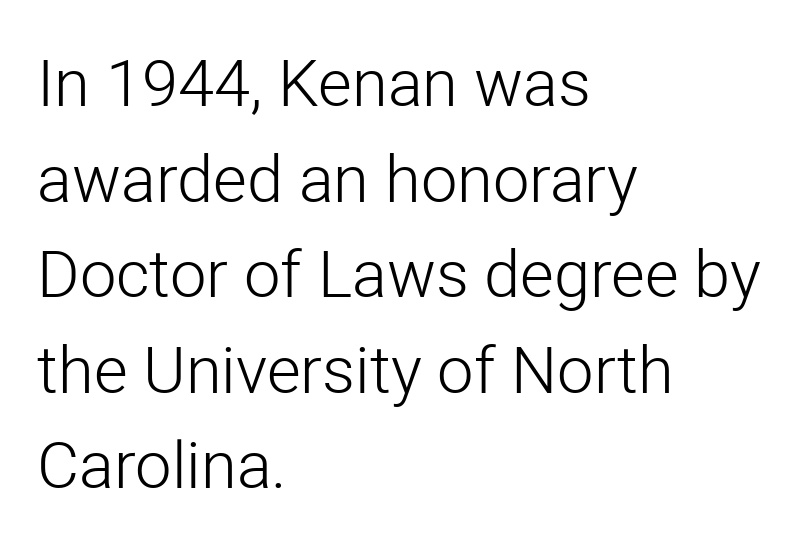
The image shows 65 px light sans-serif type, upright; set left-aligned, normal line spacing (1.47x), normal letter spacing, not underlined; low stroke contrast and a medium x-height.
